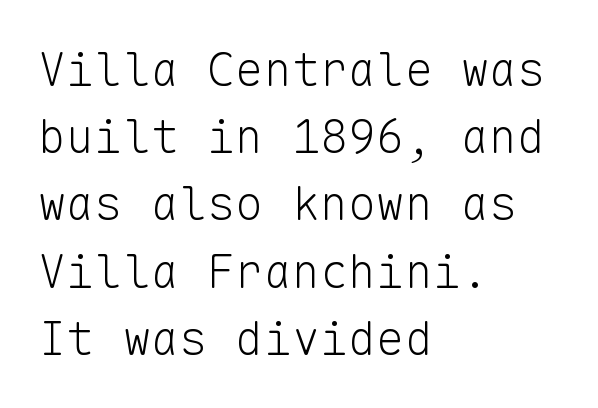
{"serif": "no", "italic": "no", "bold": "no", "weight": "light", "width": "normal", "stroke_contrast": "low", "x_height": "medium", "monospaced": "yes", "underline": "no", "align": "left", "line_spacing": "normal", "line_spacing_ratio": 1.43, "letter_spacing": "normal", "letter_spacing_em": 0.0, "glyph_px": 47}
